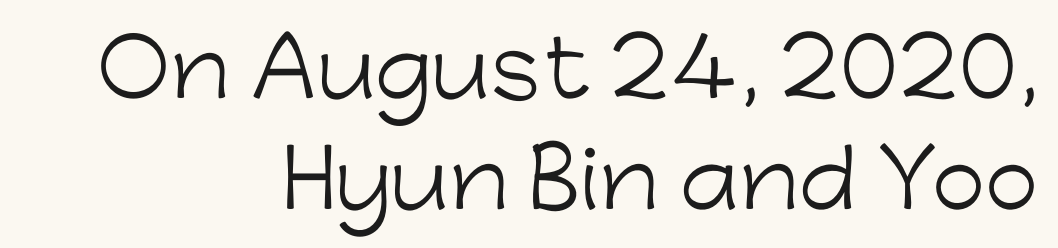
Q: Is the text bold? A: No.
Q: Is the text italic (slanted)? A: No, it is upright.
Q: Is the typeface a serif or a sans-serif typeface? A: Sans-serif.
Q: Is the text underlined? A: No.
Q: How is the paragraph aligned? A: Right-aligned.
Q: Is the spacing between letters normal or unusually wide? A: Normal.
Q: Is the spacing between lines tight, normal or loose? A: Normal.
Q: Width (condensed, normal, or wide)? A: Normal.
Q: Stroke contrast? A: Low.
Q: x-height? A: Medium.
Q: Monospaced? A: No.
